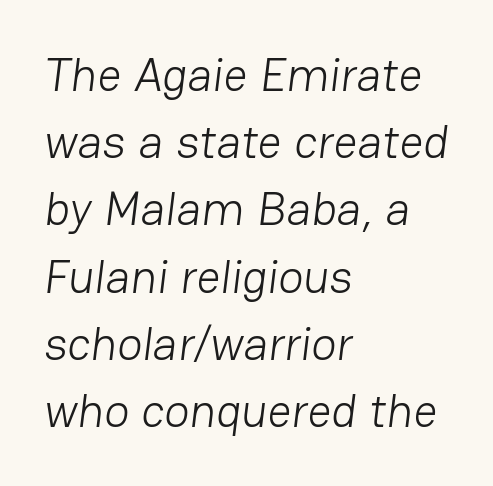
The image shows 47 px light sans-serif type; set left-aligned, normal line spacing (1.43x), normal letter spacing, not underlined; low stroke contrast and a medium x-height.
